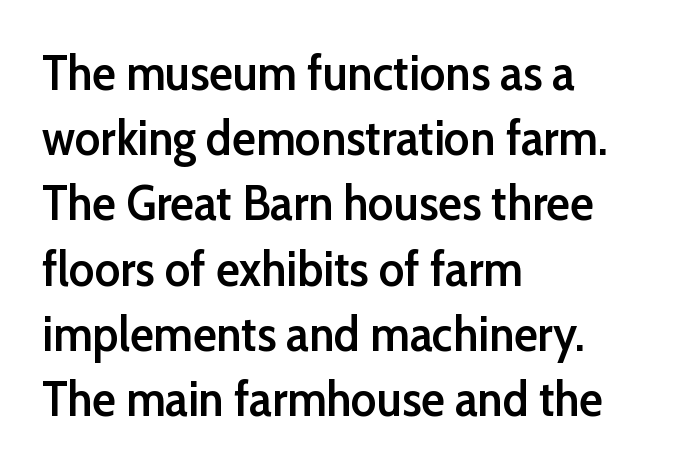
{"serif": "no", "italic": "no", "bold": "semi", "weight": "semibold", "width": "normal", "stroke_contrast": "low", "x_height": "medium", "monospaced": "no", "underline": "no", "align": "left", "line_spacing": "normal", "line_spacing_ratio": 1.33, "letter_spacing": "normal", "letter_spacing_em": 0.0, "glyph_px": 49}
